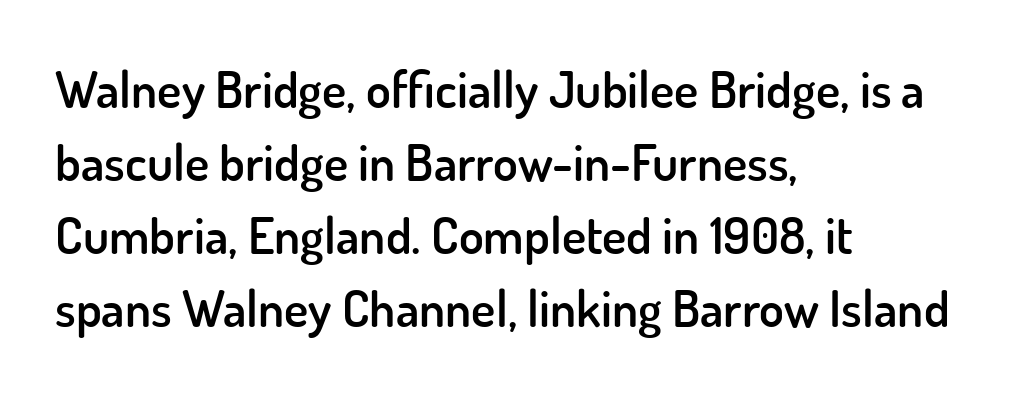
{"serif": "no", "italic": "no", "bold": "semi", "weight": "semibold", "width": "normal", "stroke_contrast": "low", "x_height": "small", "monospaced": "no", "underline": "no", "align": "left", "line_spacing": "normal", "line_spacing_ratio": 1.43, "letter_spacing": "normal", "letter_spacing_em": 0.0, "glyph_px": 51}
